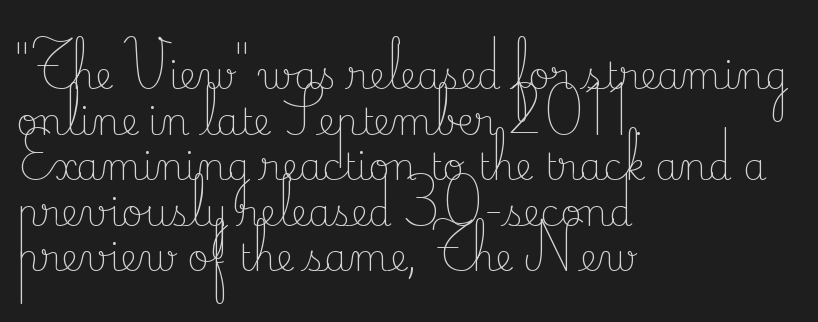
Q: Is the text bold? A: No.
Q: Is the text italic (slanted)? A: No, it is upright.
Q: Is the typeface a serif or a sans-serif typeface? A: Serif.
Q: Is the text underlined? A: No.
Q: How is the paragraph aligned? A: Left-aligned.
Q: Is the spacing between letters normal or unusually wide? A: Normal.
Q: Width (condensed, normal, or wide)? A: Normal.
Q: Stroke contrast? A: Low.
Q: x-height? A: Small.
Q: Monospaced? A: No.
